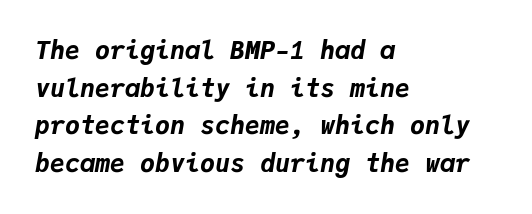
Q: Is the text bold? A: Yes.
Q: Is the text italic (slanted)? A: Yes, it leans right by about 9 degrees.
Q: Is the text underlined? A: No.
Q: How is the paragraph aligned? A: Left-aligned.
Q: Is the spacing between letters normal or unusually wide? A: Normal.
Q: Is the spacing between lines tight, normal or loose? A: Normal.
